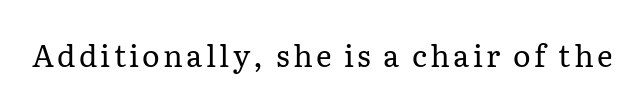
The image shows 30 px regular-weight serif type, upright; set not underlined; low stroke contrast and a medium x-height.
